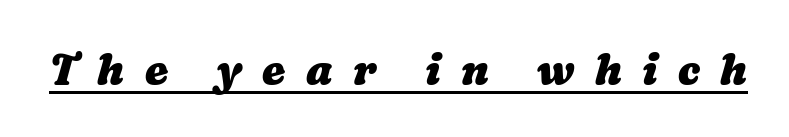
The image shows 42 px heavy, wide type; set unusually wide letter spacing (+0.48 em), underlined; medium stroke contrast and a medium x-height.
